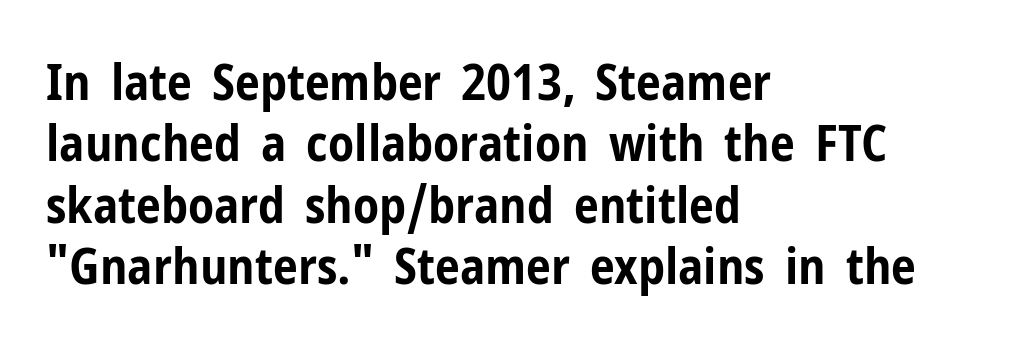
Q: Is the text bold? A: Yes.
Q: Is the text italic (slanted)? A: No, it is upright.
Q: Is the typeface a serif or a sans-serif typeface? A: Sans-serif.
Q: Is the text underlined? A: No.
Q: How is the paragraph aligned? A: Left-aligned.
Q: Is the spacing between letters normal or unusually wide? A: Normal.
Q: Width (condensed, normal, or wide)? A: Condensed.
Q: Stroke contrast? A: Low.
Q: x-height? A: Medium.
Q: Monospaced? A: No.
